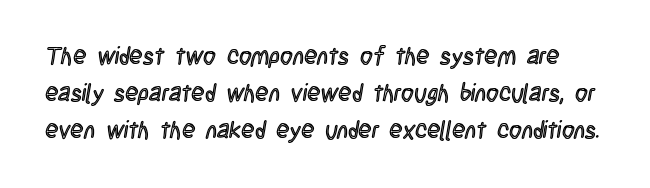
{"underline": "no", "line_spacing": "normal", "line_spacing_ratio": 1.55, "letter_spacing": "normal", "letter_spacing_em": 0.0, "glyph_px": 24}
